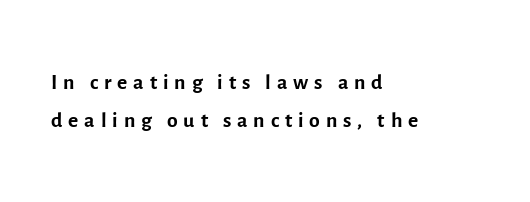
{"serif": "no", "italic": "no", "bold": "no", "weight": "regular", "width": "normal", "x_height": "medium", "monospaced": "no", "underline": "no", "align": "left", "line_spacing_ratio": 1.22, "glyph_px": 31}
